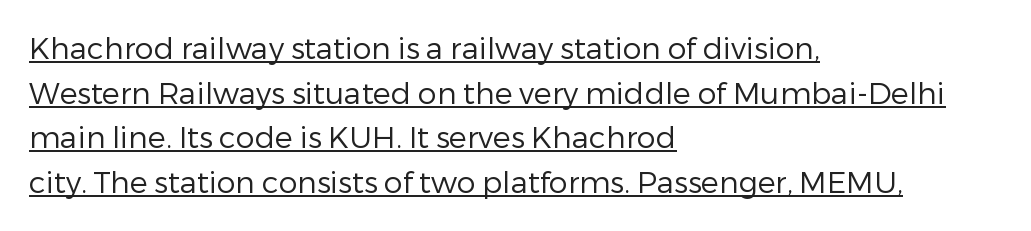
The image shows 30 px regular-weight sans-serif type, upright; set left-aligned, normal line spacing (1.49x), normal letter spacing, underlined; low stroke contrast and a medium x-height.
